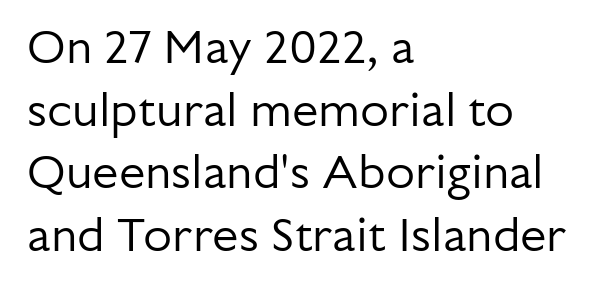
{"serif": "no", "italic": "no", "bold": "no", "weight": "regular", "width": "normal", "stroke_contrast": "low", "x_height": "medium", "monospaced": "no", "underline": "no", "align": "left", "line_spacing": "normal", "line_spacing_ratio": 1.33, "letter_spacing": "normal", "letter_spacing_em": 0.0, "glyph_px": 47}
